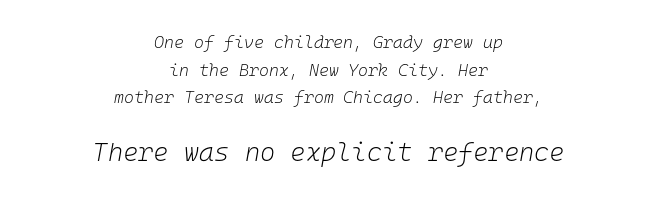
{"italic": "yes", "lean": "right", "slant_degrees": 10, "bold": "no", "underline": "no", "align": "center", "line_spacing": "normal", "line_spacing_ratio": 1.63, "letter_spacing": "normal", "letter_spacing_em": 0.0, "larger_block": "second", "size_ratio": 1.53, "glyph_px": 26}
